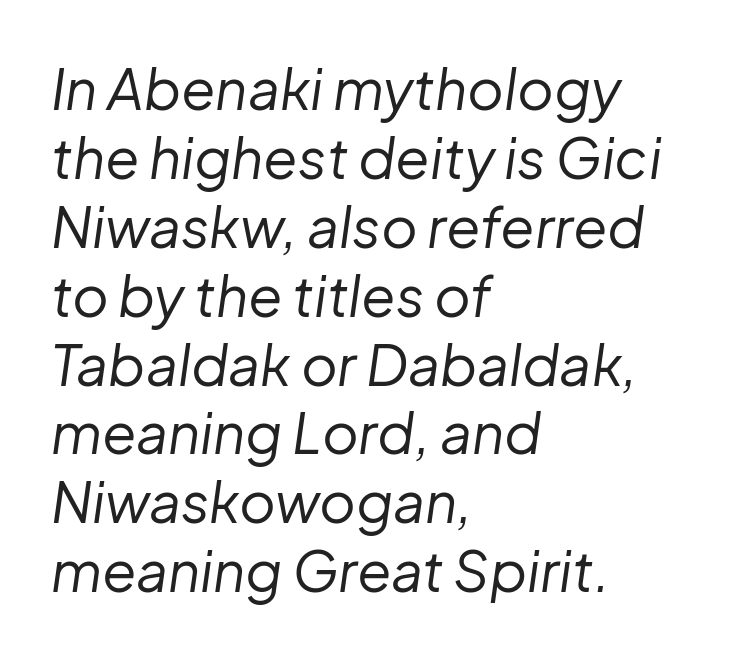
The image shows 56 px regular-weight type, italic (leaning right); set left-aligned, line spacing 1.23x, normal letter spacing, not underlined; low stroke contrast and a medium x-height.
